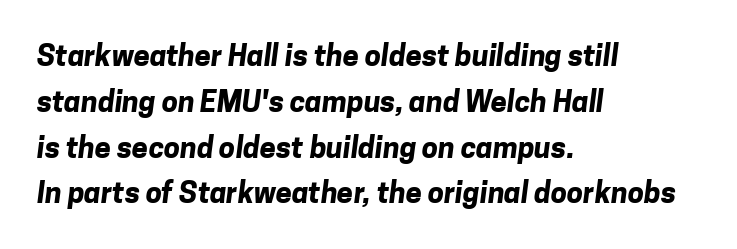
{"serif": "no", "bold": "yes", "weight": "bold", "width": "normal", "stroke_contrast": "low", "x_height": "medium", "monospaced": "no", "underline": "no", "align": "left", "line_spacing": "normal", "line_spacing_ratio": 1.58, "letter_spacing": "normal", "letter_spacing_em": 0.0, "glyph_px": 29}
